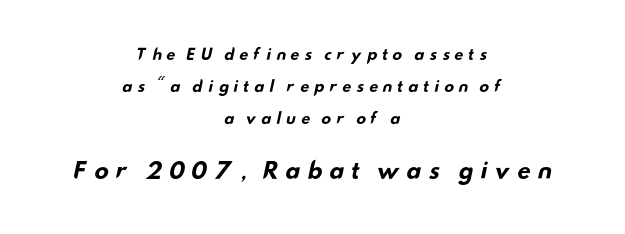
The image shows 22 px bold type; set centered, loose line spacing (2.13x), unusually wide letter spacing (+0.27 em), not underlined; the second (bottom) block is 1.47x larger.
